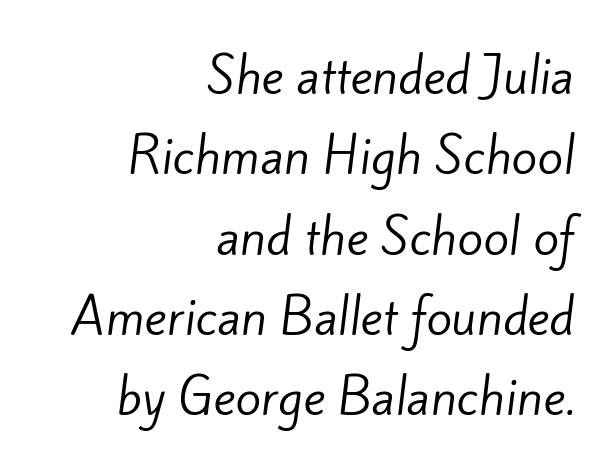
{"serif": "no", "bold": "no", "weight": "regular", "width": "normal", "stroke_contrast": "low", "x_height": "small", "monospaced": "no", "underline": "no", "align": "right", "line_spacing_ratio": 1.71, "letter_spacing": "normal", "letter_spacing_em": 0.0, "glyph_px": 47}
